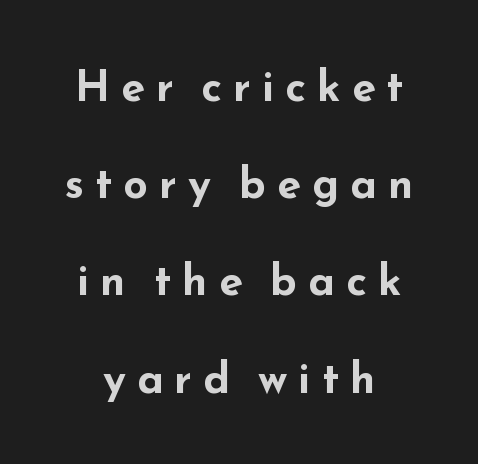
{"serif": "no", "italic": "no", "bold": "yes", "weight": "bold", "width": "wide", "stroke_contrast": "low", "x_height": "small", "monospaced": "no", "underline": "no", "line_spacing": "loose", "line_spacing_ratio": 2.26, "letter_spacing": "wide", "letter_spacing_em": 0.26, "glyph_px": 43}
